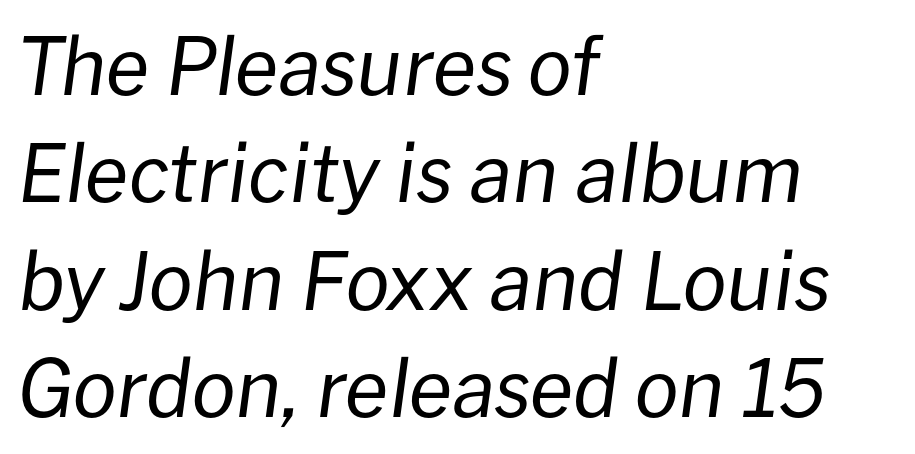
Q: Is the text bold? A: No.
Q: Is the text italic (slanted)? A: Yes, it leans right by about 8 degrees.
Q: Is the text underlined? A: No.
Q: How is the paragraph aligned? A: Left-aligned.
Q: Is the spacing between letters normal or unusually wide? A: Normal.
Q: Is the spacing between lines tight, normal or loose? A: Normal.
Q: Width (condensed, normal, or wide)? A: Normal.
Q: Stroke contrast? A: Low.
Q: x-height? A: Medium.
Q: Monospaced? A: No.
